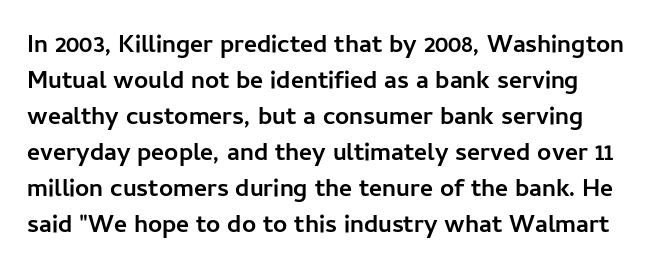
Nope, not italic — everything's standing straight. A normal amount of white space separates one row of letters from the next. Pretty heavy lettering here — definitely bold. Line starts are locked; line ends wander. Tracking here is standard; glyphs follow each other at the usual distance. Decoration check: the copy has no underline.
